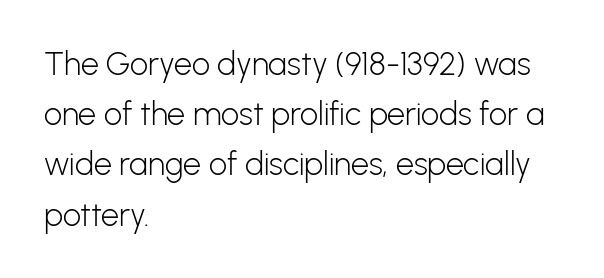
Q: Is the text bold? A: No.
Q: Is the text italic (slanted)? A: No, it is upright.
Q: Is the typeface a serif or a sans-serif typeface? A: Sans-serif.
Q: Is the text underlined? A: No.
Q: How is the paragraph aligned? A: Left-aligned.
Q: Is the spacing between letters normal or unusually wide? A: Normal.
Q: Is the spacing between lines tight, normal or loose? A: Normal.
Q: Width (condensed, normal, or wide)? A: Normal.
Q: Stroke contrast? A: Low.
Q: x-height? A: Medium.
Q: Monospaced? A: No.
